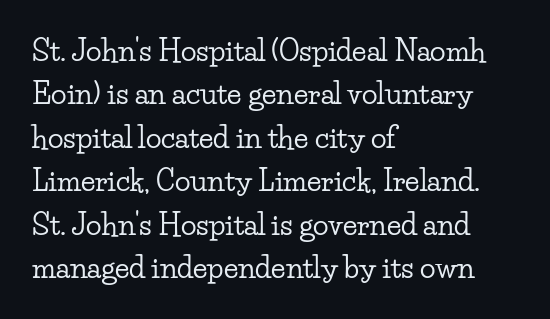
The image shows 29 px wide serif type, upright; set left-aligned, normal line spacing (1.5x), normal letter spacing, not underlined; low stroke contrast and a small x-height.
